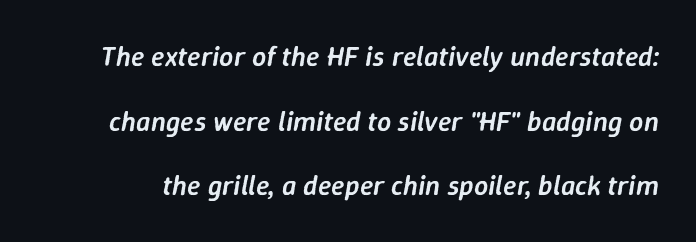
{"italic": "yes", "lean": "right", "slant_degrees": 9, "bold": "semi", "weight": "semibold", "width": "normal", "stroke_contrast": "low", "x_height": "medium", "monospaced": "no", "underline": "no", "line_spacing": "loose", "line_spacing_ratio": 2.31, "letter_spacing": "normal", "letter_spacing_em": 0.0, "glyph_px": 28}
